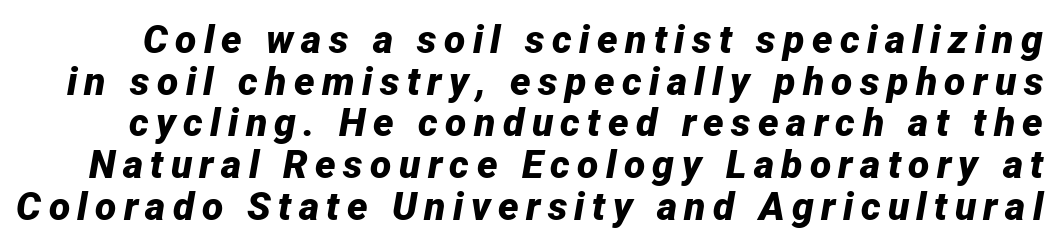
The image shows 39 px bold type, italic (leaning right); set tight line spacing (1.07x), not underlined; low stroke contrast and a medium x-height.
